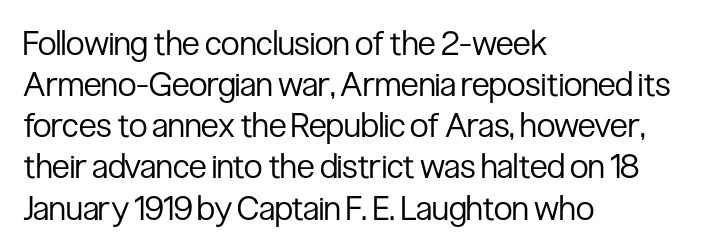
{"serif": "no", "italic": "no", "bold": "no", "weight": "regular", "width": "condensed", "stroke_contrast": "low", "x_height": "medium", "monospaced": "no", "underline": "no", "align": "left", "line_spacing_ratio": 1.21, "letter_spacing": "normal", "letter_spacing_em": 0.0, "glyph_px": 34}
